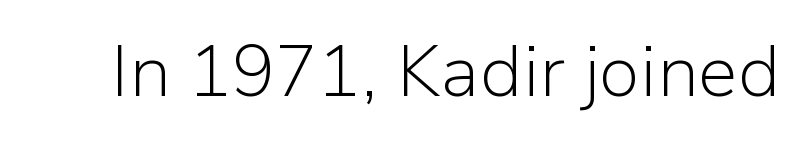
Q: Is the text bold? A: No.
Q: Is the text italic (slanted)? A: No, it is upright.
Q: Is the typeface a serif or a sans-serif typeface? A: Sans-serif.
Q: Is the text underlined? A: No.
Q: Is the spacing between letters normal or unusually wide? A: Normal.
Q: Width (condensed, normal, or wide)? A: Normal.
Q: Stroke contrast? A: Low.
Q: x-height? A: Medium.
Q: Monospaced? A: No.
